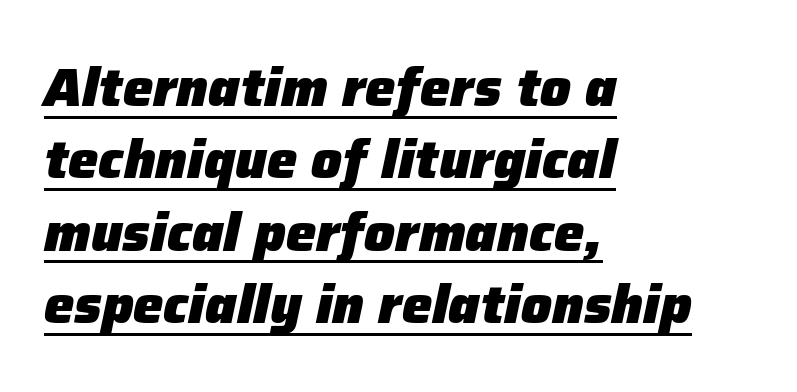
{"italic": "yes", "lean": "right", "slant_degrees": 12, "bold": "yes", "weight": "heavy", "width": "normal", "stroke_contrast": "low", "x_height": "medium", "monospaced": "no", "underline": "yes", "align": "left", "line_spacing": "normal", "line_spacing_ratio": 1.34, "letter_spacing": "normal", "letter_spacing_em": 0.0, "glyph_px": 54}
